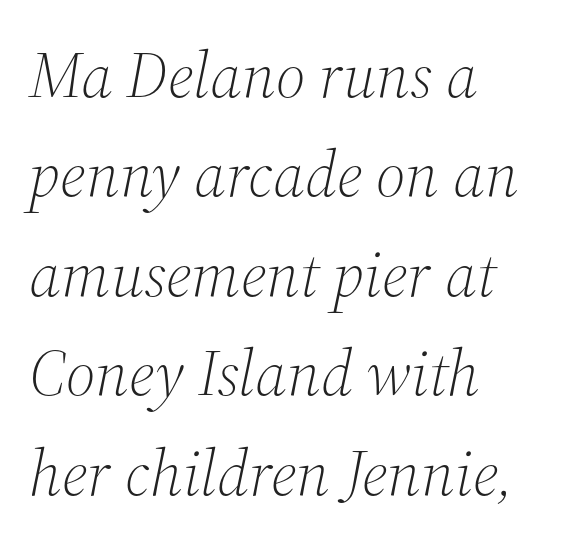
Q: Is the text bold? A: No.
Q: Is the text italic (slanted)? A: Yes, it leans right by about 12 degrees.
Q: Is the typeface a serif or a sans-serif typeface? A: Serif.
Q: Is the text underlined? A: No.
Q: How is the paragraph aligned? A: Left-aligned.
Q: Is the spacing between letters normal or unusually wide? A: Normal.
Q: Is the spacing between lines tight, normal or loose? A: Normal.
Q: Width (condensed, normal, or wide)? A: Normal.
Q: Stroke contrast? A: Medium.
Q: x-height? A: Medium.
Q: Monospaced? A: No.
